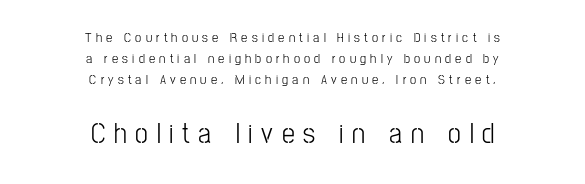
Q: Is the text bold? A: No.
Q: Is the text italic (slanted)? A: No, it is upright.
Q: Is the typeface a serif or a sans-serif typeface? A: Sans-serif.
Q: Is the text underlined? A: No.
Q: How is the paragraph aligned? A: Centered.
Q: Is the spacing between letters normal or unusually wide? A: Unusually wide.
Q: Is the spacing between lines tight, normal or loose? A: Normal.
Q: Which block of text is set in a larger size, the first (top) or the second (bottom)? A: The second (bottom) one.
Q: Width (condensed, normal, or wide)? A: Condensed.
Q: Stroke contrast? A: Low.
Q: x-height? A: Medium.
Q: Monospaced? A: No.
